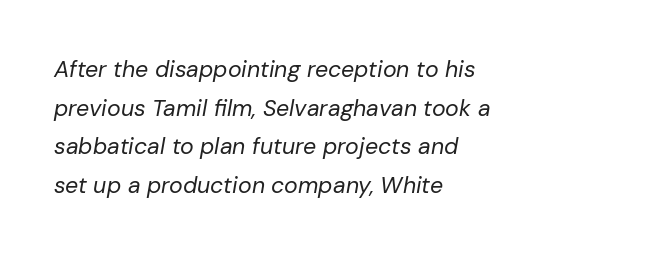
The image shows 23 px text type, italic (leaning right); set left-aligned, normal line spacing (1.68x), normal letter spacing, not underlined.
